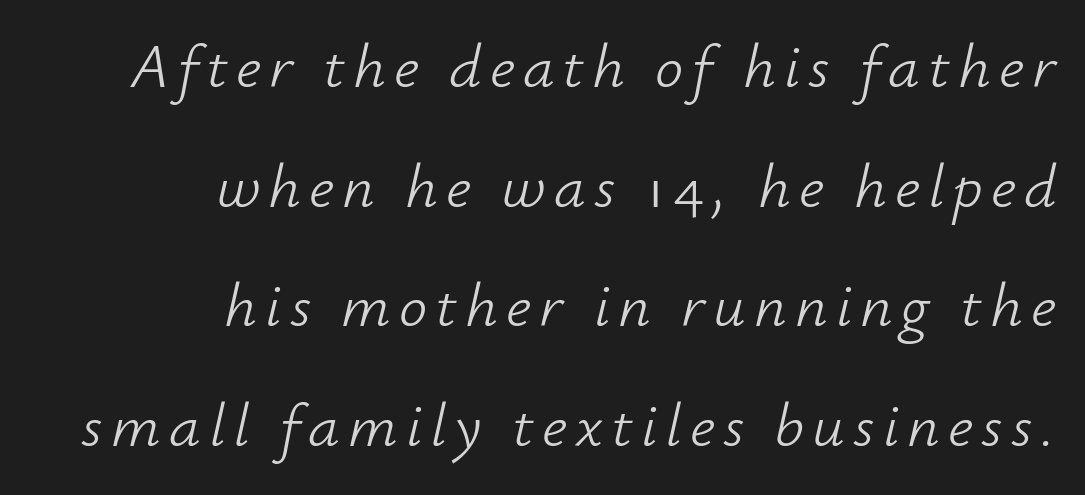
The leading is generous, giving the passage an open texture. Descender tails drop into unmarked territory. The font's italic variant was chosen for this text. A typesetter would call this proportional, since set widths differ per character.
